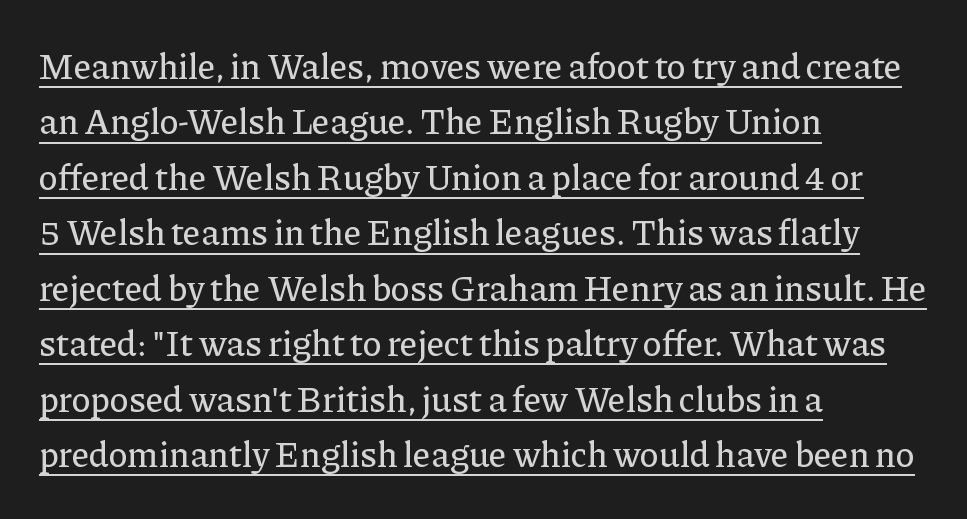
Caption: lettering with a line underneath. Spacing between characters is what you'd get straight out of the box. Regarding leading, the lines here are spaced in the standard way. In terms of letterform style, serifs are clearly present. Posture: vertical.
